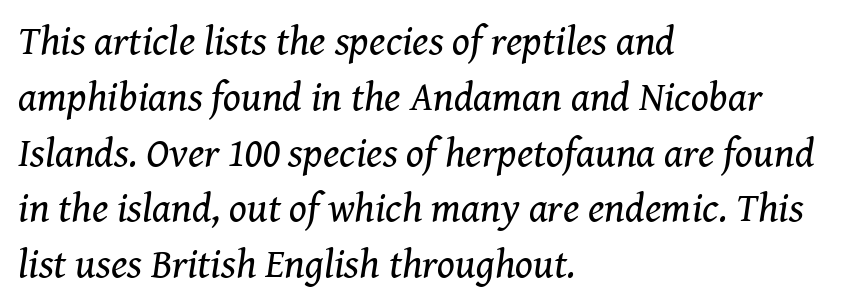
{"serif": "yes", "italic": "yes", "lean": "right", "slant_degrees": 8, "bold": "no", "weight": "regular", "width": "normal", "stroke_contrast": "medium", "x_height": "medium", "monospaced": "no", "underline": "no", "align": "left", "line_spacing": "normal", "line_spacing_ratio": 1.36, "letter_spacing": "normal", "letter_spacing_em": 0.0, "glyph_px": 41}
